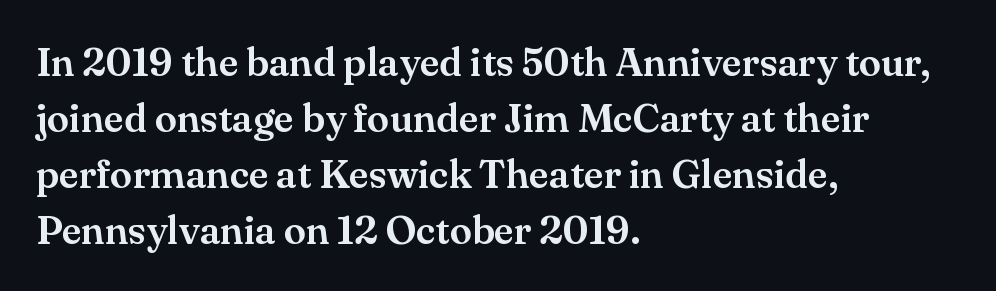
Q: Is the text italic (slanted)? A: No, it is upright.
Q: Is the typeface a serif or a sans-serif typeface? A: Serif.
Q: Is the text underlined? A: No.
Q: How is the paragraph aligned? A: Left-aligned.
Q: Is the spacing between letters normal or unusually wide? A: Normal.
Q: Is the spacing between lines tight, normal or loose? A: Normal.
Q: Width (condensed, normal, or wide)? A: Normal.
Q: Stroke contrast? A: Medium.
Q: x-height? A: Small.
Q: Monospaced? A: No.
